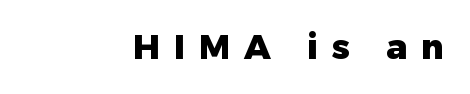
The image shows 34 px heavy sans-serif type, upright; set right-aligned, unusually wide letter spacing (+0.42 em), not underlined; low stroke contrast and a medium x-height.
